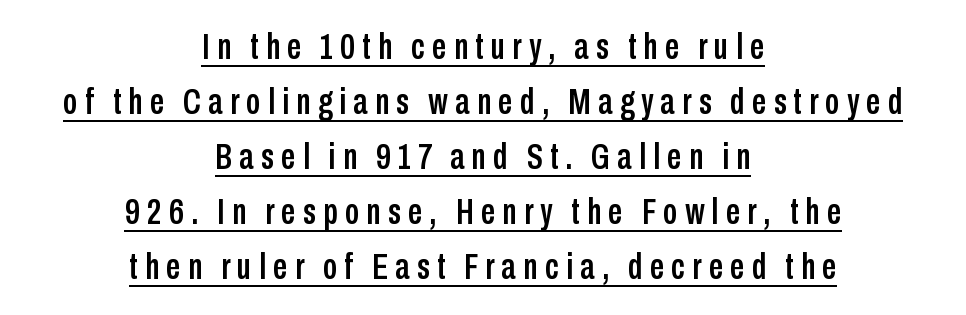
The image shows 36 px condensed sans-serif type, upright; set centered, normal line spacing (1.53x), unusually wide letter spacing (+0.2 em), underlined; low stroke contrast and a medium x-height.
